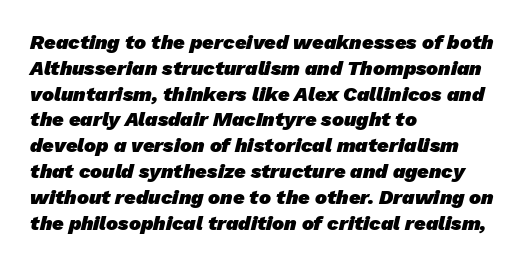
The image shows 20 px bold type; set left-aligned, normal line spacing (1.29x), normal letter spacing, not underlined.
